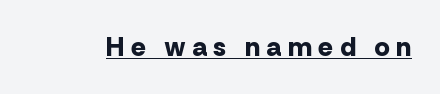
{"italic": "no", "bold": "yes", "underline": "yes", "letter_spacing": "wide", "letter_spacing_em": 0.25, "glyph_px": 27}
